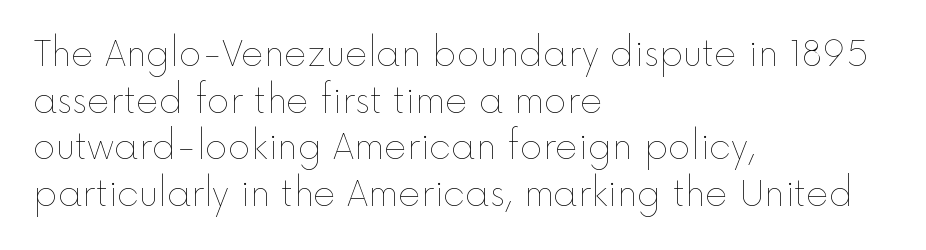
Q: Is the text bold? A: No.
Q: Is the text italic (slanted)? A: No, it is upright.
Q: Is the text underlined? A: No.
Q: How is the paragraph aligned? A: Left-aligned.
Q: Is the spacing between letters normal or unusually wide? A: Normal.
Q: Is the spacing between lines tight, normal or loose? A: Normal.
Q: Width (condensed, normal, or wide)? A: Normal.
Q: x-height? A: Medium.
Q: Monospaced? A: No.
